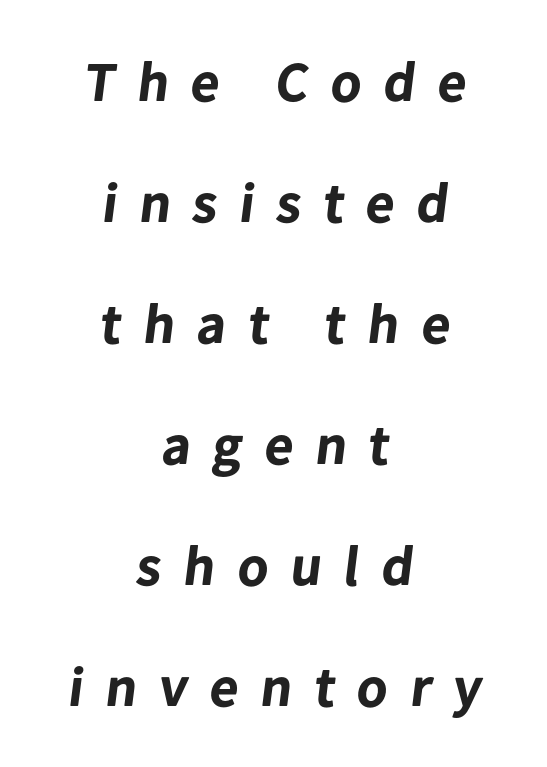
The image shows 56 px bold sans-serif type; set centered, loose line spacing (2.16x), unusually wide letter spacing (+0.4 em), not underlined; low stroke contrast and a medium x-height.
